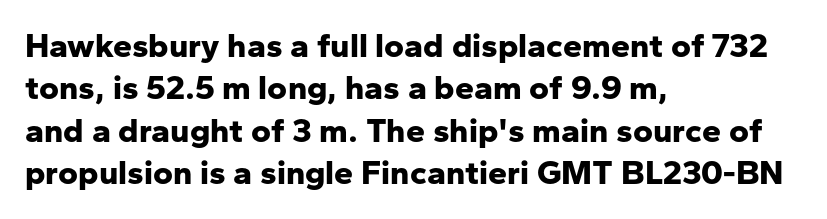
{"serif": "no", "italic": "no", "bold": "yes", "weight": "bold", "width": "normal", "stroke_contrast": "low", "x_height": "medium", "monospaced": "no", "underline": "no", "align": "left", "line_spacing": "normal", "line_spacing_ratio": 1.25, "letter_spacing": "normal", "letter_spacing_em": 0.0, "glyph_px": 34}
